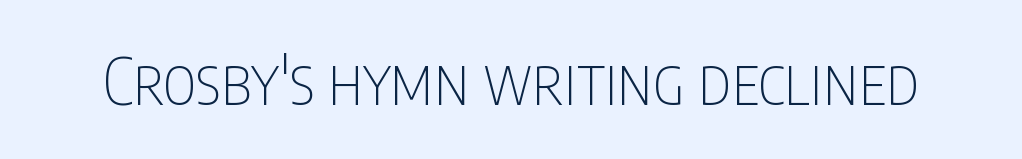
Q: Is the text bold? A: No.
Q: Is the text italic (slanted)? A: No, it is upright.
Q: Is the typeface a serif or a sans-serif typeface? A: Sans-serif.
Q: Is the text underlined? A: No.
Q: Is the spacing between letters normal or unusually wide? A: Normal.
Q: Width (condensed, normal, or wide)? A: Condensed.
Q: Stroke contrast? A: Low.
Q: x-height? A: Large.
Q: Monospaced? A: No.
